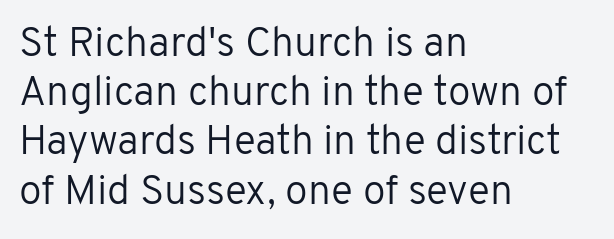
Weight: regular or lighter. These lines are set flush left with a ragged right edge. Check under the words: just untouched page. Upright lettering throughout. Character widths vary here, with narrow letters taking less room than wide ones. Does extra space separate the letters? No, they use regular spacing.
